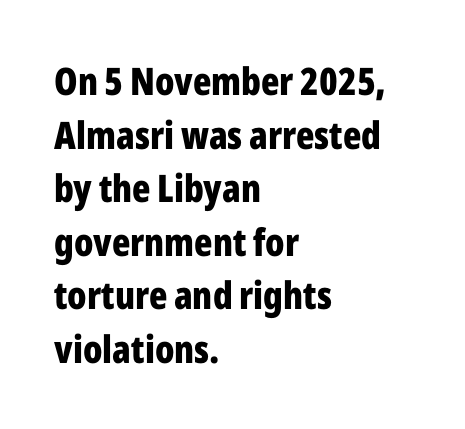
Think of a printed novel: that variable character pitch is what you see here. This sample is left-justified, so line endings fall wherever the words run out. Typographic density is high because the face is bold. A sans-serif font was chosen for this passage. Decoration check: the copy has no underline.
